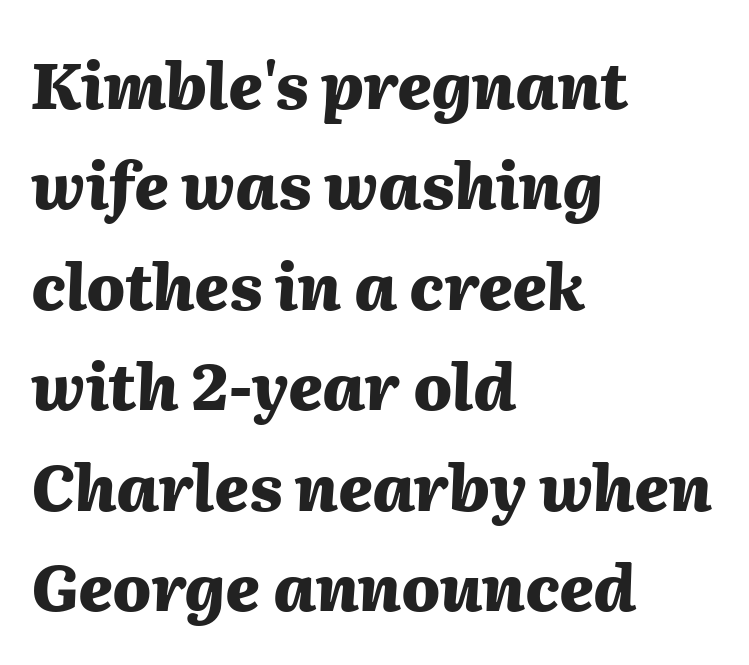
The image shows 64 px heavy type, italic (leaning right); set left-aligned, normal line spacing (1.57x), normal letter spacing, not underlined; medium stroke contrast and a medium x-height.
